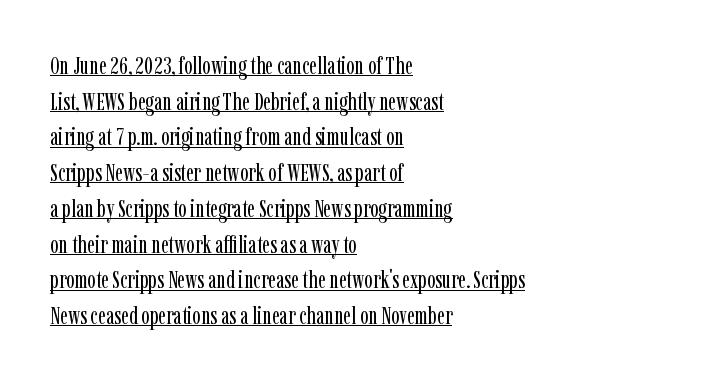
The image shows 25 px text type, upright; set left-aligned, normal line spacing (1.43x), normal letter spacing, underlined.
